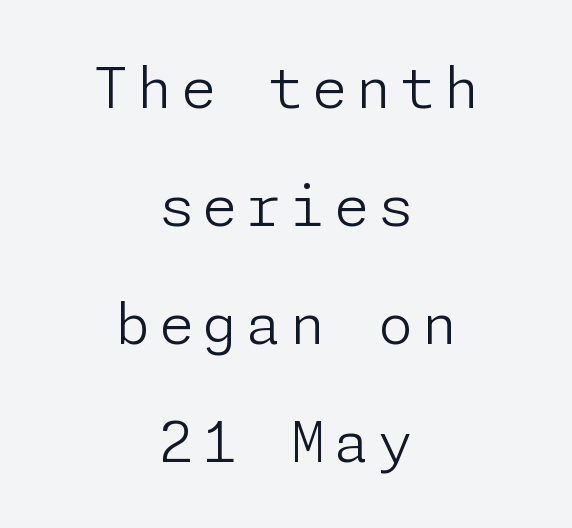
{"serif": "no", "italic": "no", "bold": "no", "weight": "light", "width": "normal", "stroke_contrast": "low", "x_height": "medium", "underline": "no", "align": "center", "line_spacing": "loose", "line_spacing_ratio": 2.07, "glyph_px": 57}
